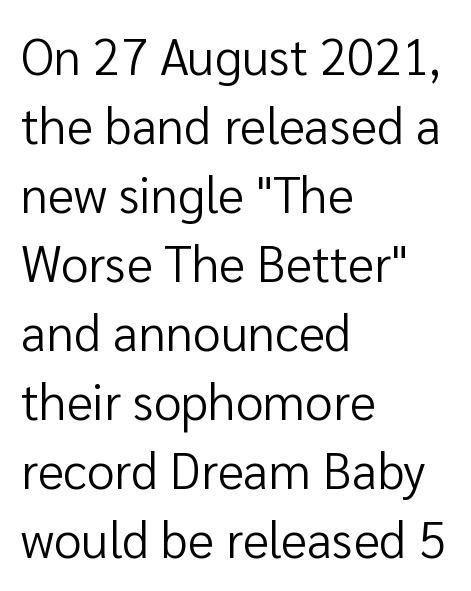
Here the glyphs are tracked normally, forming tight word shapes. These lines were composed using upright roman letters. The compositor pushed each line to the left boundary. A typesetter would call this proportional, since set widths differ per character. This is not heavy type; no bold has been used. The area under the type is left untouched.
